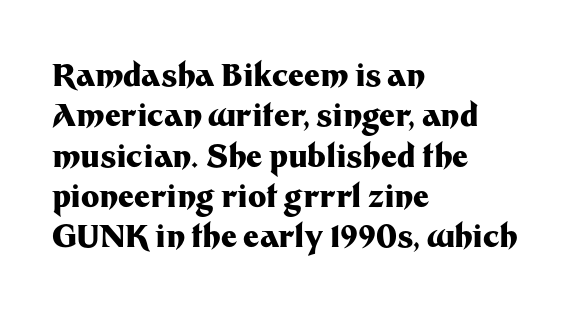
How heavy is the stroke? Heavy — this is a bold. Note the varied advance widths — an 'i' is clearly narrower than an 'm'. Compared with typical paragraphs, the rows here are spaced about the same. A roman cut, with each character standing at attention. These lines stack with their left ends in a neat column.
